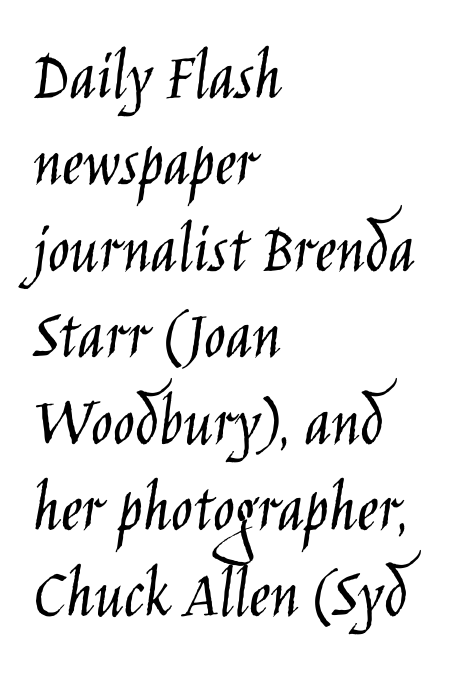
{"serif": "no", "bold": "no", "weight": "light", "width": "condensed", "stroke_contrast": "low", "x_height": "large", "monospaced": "no", "underline": "no", "align": "left", "line_spacing_ratio": 1.2, "letter_spacing": "normal", "letter_spacing_em": 0.0, "glyph_px": 72}
